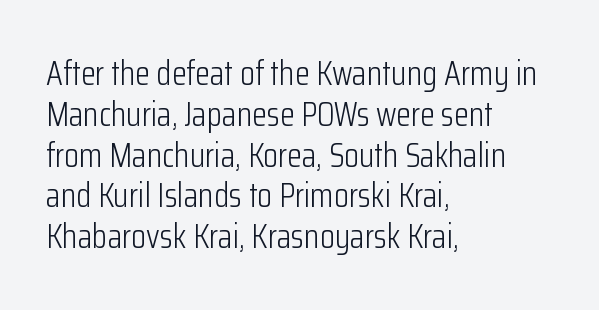
You can tell it's not italic because the verticals are truly vertical. The passage shown has conventional tracking throughout. Stroke thickness stays within the range of a standard reading face or lighter. Check where the strokes stop: nothing finishes them off — pure sans.
